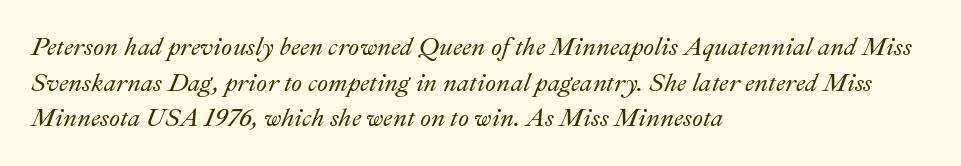
The image shows 25 px text type, italic (leaning right); set left-aligned, normal line spacing (1.43x), normal letter spacing, not underlined.
